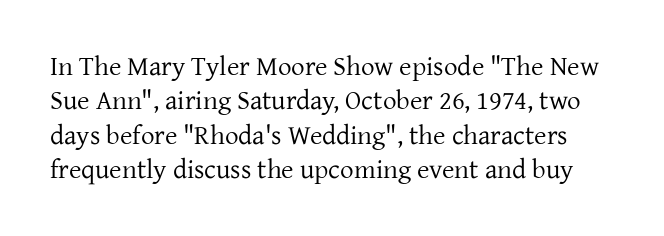
Q: Is the text bold? A: No.
Q: Is the text italic (slanted)? A: No, it is upright.
Q: Is the text underlined? A: No.
Q: Is the spacing between letters normal or unusually wide? A: Normal.
Q: Is the spacing between lines tight, normal or loose? A: Normal.
